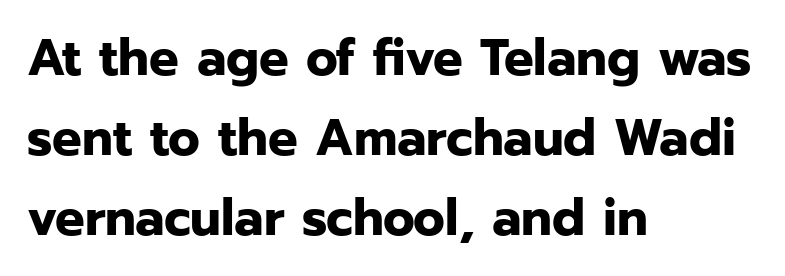
Q: Is the text bold? A: Yes.
Q: Is the text italic (slanted)? A: No, it is upright.
Q: Is the typeface a serif or a sans-serif typeface? A: Sans-serif.
Q: Is the text underlined? A: No.
Q: How is the paragraph aligned? A: Left-aligned.
Q: Is the spacing between letters normal or unusually wide? A: Normal.
Q: Is the spacing between lines tight, normal or loose? A: Normal.
Q: Width (condensed, normal, or wide)? A: Normal.
Q: Stroke contrast? A: Low.
Q: x-height? A: Medium.
Q: Monospaced? A: No.
